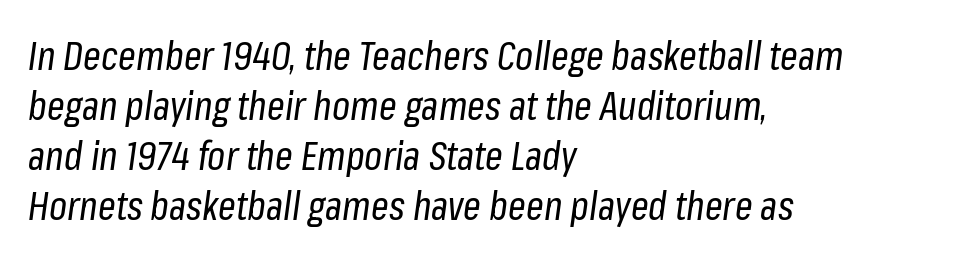
The image shows 39 px regular-weight, condensed type, italic (leaning right); set left-aligned, normal line spacing (1.28x), normal letter spacing, not underlined; low stroke contrast and a medium x-height.
